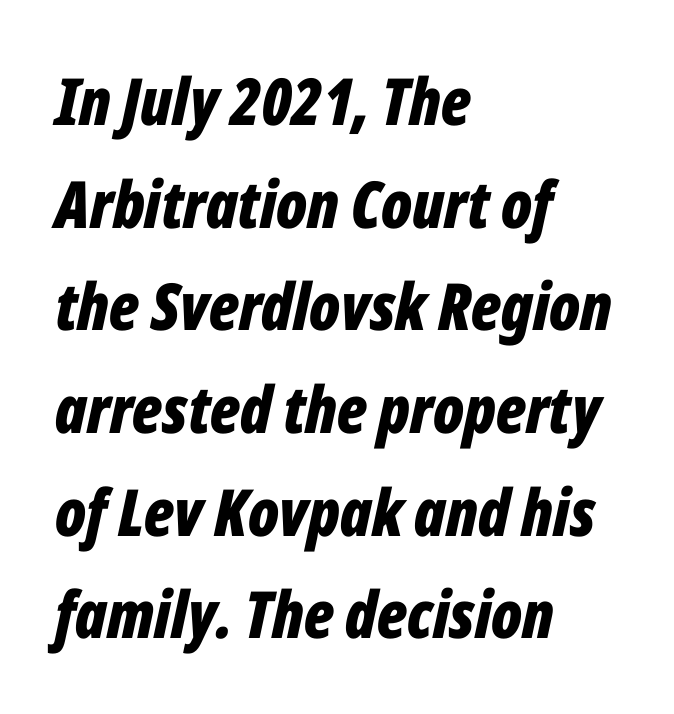
If you drew a line through each stem, it would be angled. Notice how the passage keeps a crisp vertical edge on the left only. Normally led — the rows are evenly, conventionally spaced. Compared with typical body copy, the letter spacing here is the same.
